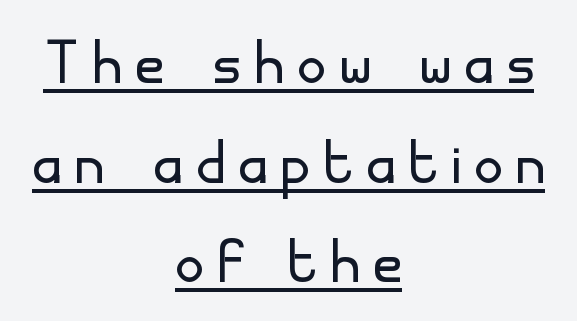
Compared with a typical body face, this is equally light or lighter still. Where is the straight margin? There isn't one; the lines are centered. The axis of the letterforms is exactly vertical. Students, observe the line beneath the letters — that is underlining. A typesetter would label this face a sans. The passage shown is typed in a proportional face where columns would drift.
